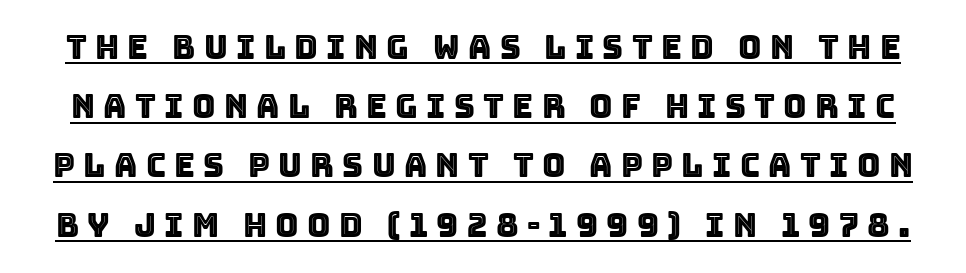
The rendering uses natural spacing where letterforms have individual widths. Designer's note — italics off, roman on. These characters rest on top of a visible drawn line. Between one letter and the next there's a generous, obvious gap.
